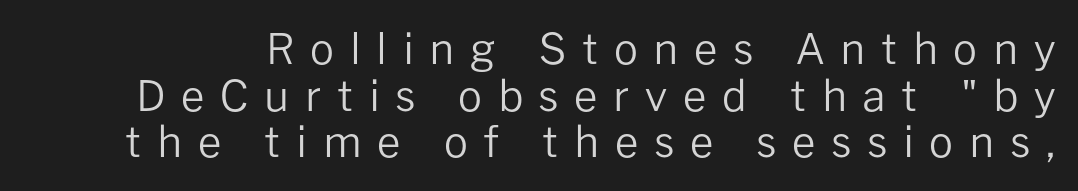
The image shows 42 px regular-weight sans-serif type, upright; set tight line spacing (1.11x), unusually wide letter spacing (+0.37 em), not underlined; low stroke contrast and a medium x-height.
